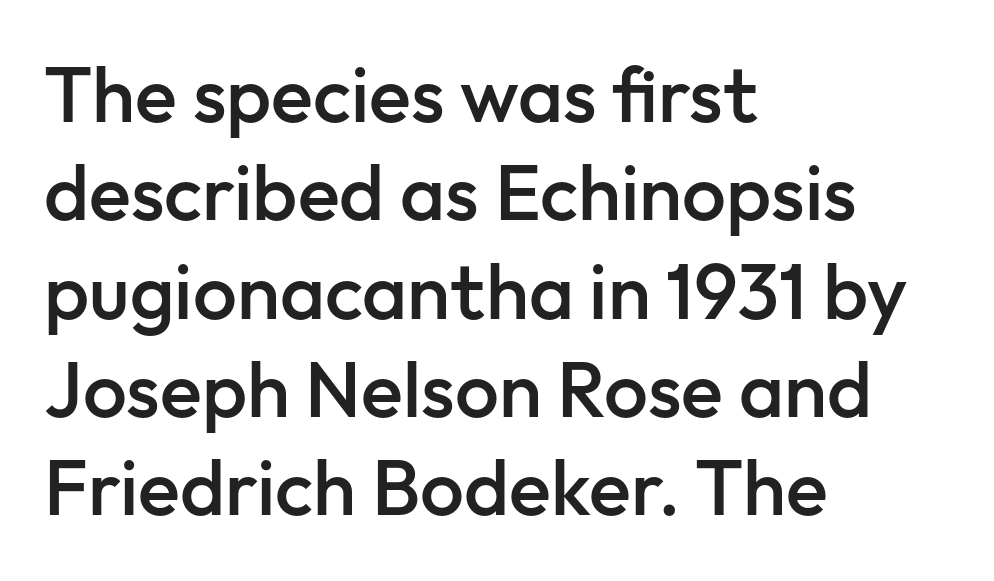
The foot of each line stays bare and open. Vertical strokes here are truly vertical. The rows are spaced the way most documents space them. Inter-character spacing is left at the font's built-in metrics.
